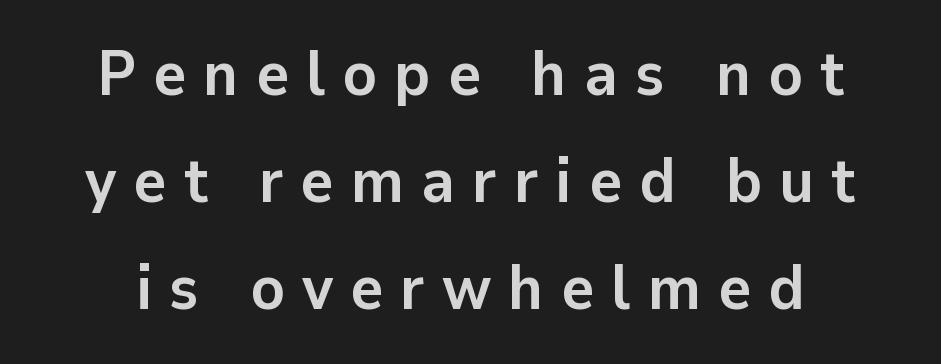
Q: Is the text bold? A: Yes.
Q: Is the text italic (slanted)? A: No, it is upright.
Q: Is the typeface a serif or a sans-serif typeface? A: Sans-serif.
Q: Is the text underlined? A: No.
Q: Is the spacing between letters normal or unusually wide? A: Unusually wide.
Q: Is the spacing between lines tight, normal or loose? A: Normal.
Q: Width (condensed, normal, or wide)? A: Normal.
Q: Stroke contrast? A: Low.
Q: x-height? A: Medium.
Q: Monospaced? A: No.
